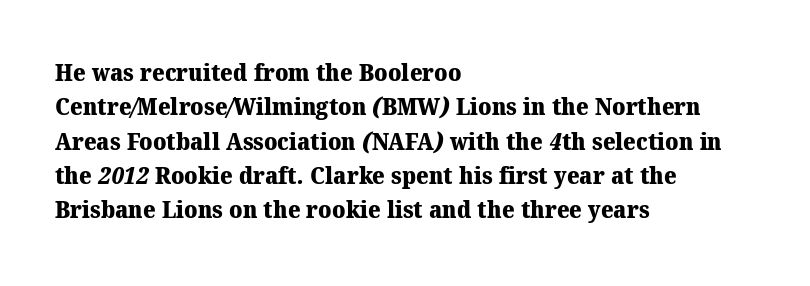
Caption: bold face, heavy strokes. Notice how descenders clear the ascenders below comfortably — that's standard leading. The specimen omits any rule beneath the text block's lines. Words appear dense and cohesive because spacing is normal. Visually the block forms a straight wall on the left and a jagged coastline on the right.
